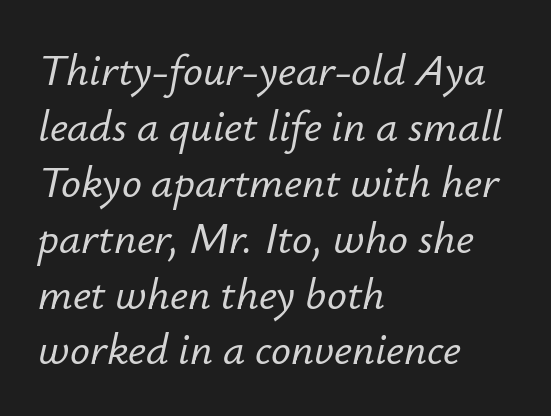
Rows of type keep a routine distance in the vertical direction. Nothing unusual about the tracking: characters are spaced as the font intends. All the whitespace from short lines collects on the right. This sample has the flowing, uneven cadence of proportional lettering.
